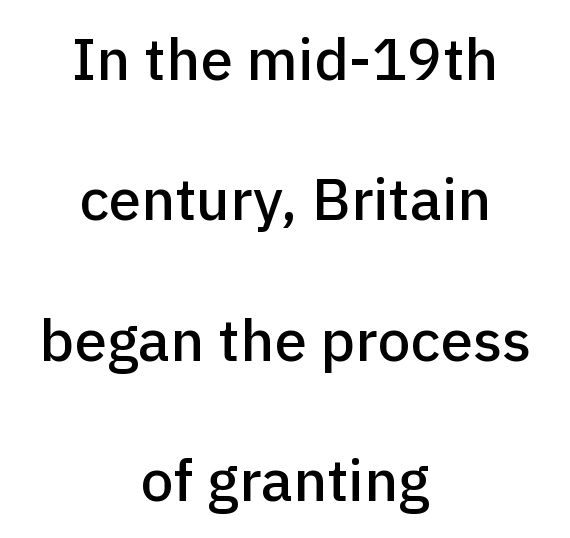
The image shows 59 px sans-serif type, upright; set centered, loose line spacing (2.38x), normal letter spacing, not underlined; low stroke contrast and a medium x-height.
